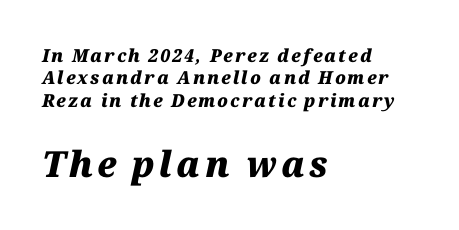
Q: Is the text bold? A: Yes.
Q: Is the text italic (slanted)? A: Yes, it leans right by about 12 degrees.
Q: Is the text underlined? A: No.
Q: How is the paragraph aligned? A: Left-aligned.
Q: Which block of text is set in a larger size, the first (top) or the second (bottom)? A: The second (bottom) one.
Q: Width (condensed, normal, or wide)? A: Normal.
Q: Stroke contrast? A: Medium.
Q: x-height? A: Medium.
Q: Monospaced? A: No.
